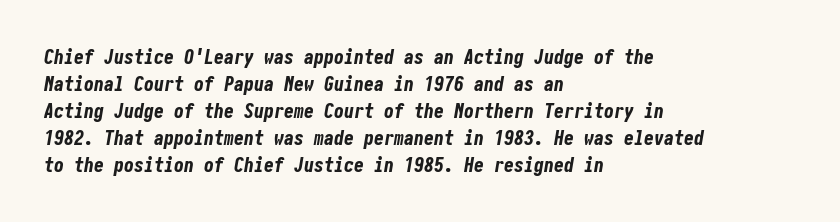
Letters rest on an invisible, unmarked baseline. Each glyph is drawn with heavy, bold strokes. Is the type slanted? Yes — the strokes lean at a clear angle. Quick note: interline space is typical.
